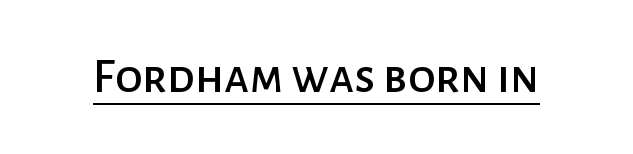
Q: Is the text italic (slanted)? A: No, it is upright.
Q: Is the typeface a serif or a sans-serif typeface? A: Sans-serif.
Q: Is the text underlined? A: Yes.
Q: Is the spacing between letters normal or unusually wide? A: Normal.
Q: Width (condensed, normal, or wide)? A: Normal.
Q: Stroke contrast? A: Low.
Q: x-height? A: Medium.
Q: Monospaced? A: No.
